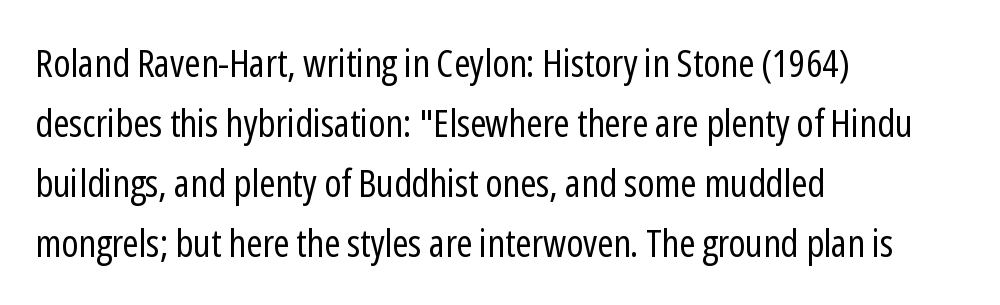
The image shows 39 px regular-weight, condensed sans-serif type, upright; set left-aligned, normal line spacing (1.54x), normal letter spacing, not underlined; low stroke contrast and a medium x-height.
